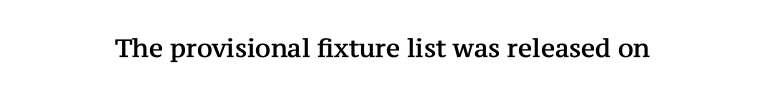
The image shows 25 px text type, upright; set normal letter spacing, not underlined.
